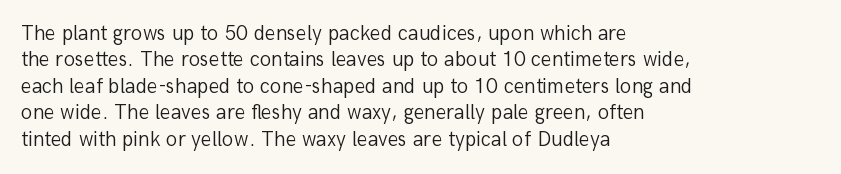
{"italic": "no", "bold": "no", "underline": "no", "align": "left", "line_spacing": "normal", "line_spacing_ratio": 1.26, "letter_spacing": "normal", "letter_spacing_em": 0.0, "glyph_px": 21}
